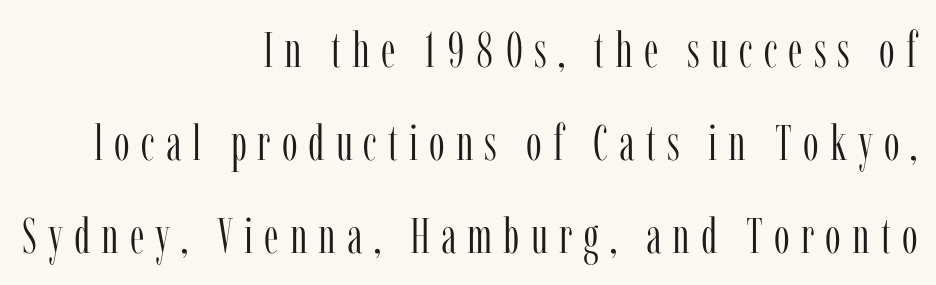
Q: Is the text bold? A: No.
Q: Is the text italic (slanted)? A: No, it is upright.
Q: Is the typeface a serif or a sans-serif typeface? A: Serif.
Q: Is the text underlined? A: No.
Q: How is the paragraph aligned? A: Right-aligned.
Q: Is the spacing between letters normal or unusually wide? A: Unusually wide.
Q: Width (condensed, normal, or wide)? A: Condensed.
Q: Stroke contrast? A: Low.
Q: x-height? A: Medium.
Q: Monospaced? A: No.
